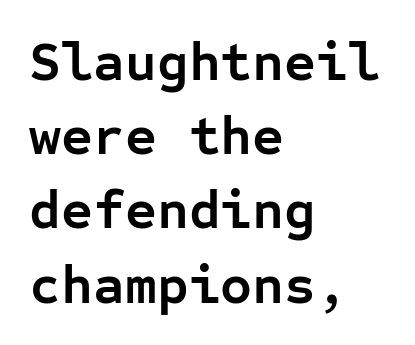
The baseline area is clear. What kind of face is this? One without serifs — a sans. Stroke thickness is high; the sample reads as a true bold. The lettering stays uniformly vertical, giving the passage a roman look. Horizontal bands of white between lines are of average thickness.
